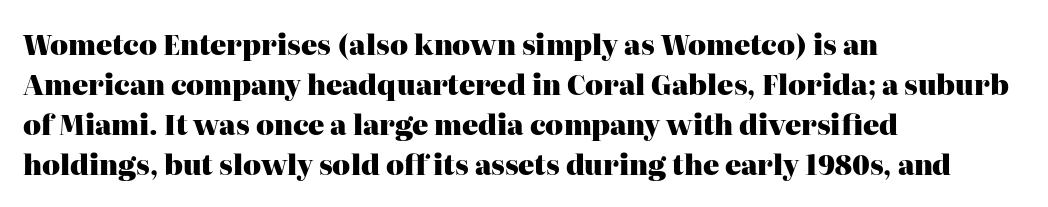
Q: Is the text bold? A: Yes.
Q: Is the text italic (slanted)? A: No, it is upright.
Q: Is the text underlined? A: No.
Q: How is the paragraph aligned? A: Left-aligned.
Q: Is the spacing between letters normal or unusually wide? A: Normal.
Q: Is the spacing between lines tight, normal or loose? A: Normal.
